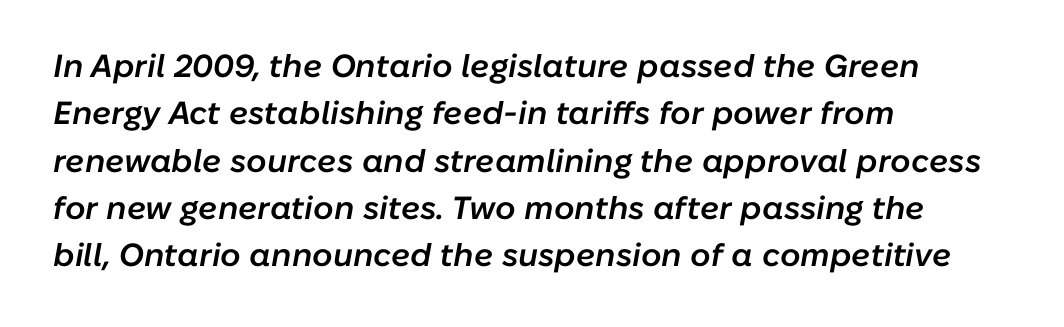
{"italic": "yes", "lean": "right", "slant_degrees": 10, "bold": "semi", "weight": "semibold", "width": "normal", "stroke_contrast": "low", "x_height": "medium", "monospaced": "no", "underline": "no", "align": "left", "line_spacing": "normal", "line_spacing_ratio": 1.48, "letter_spacing": "normal", "letter_spacing_em": 0.0, "glyph_px": 32}
